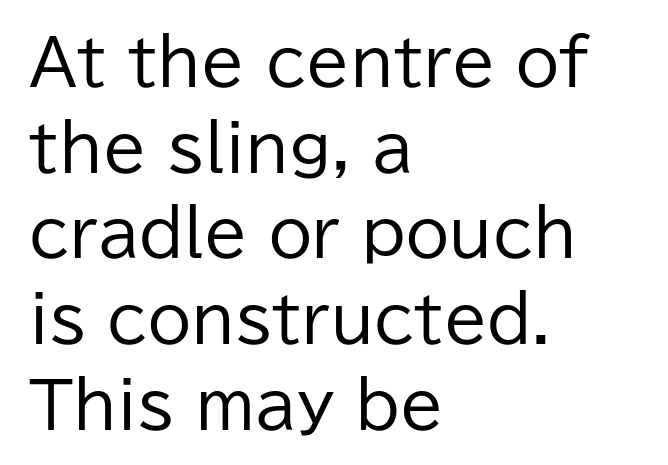
Q: Is the text bold? A: No.
Q: Is the text italic (slanted)? A: No, it is upright.
Q: Is the typeface a serif or a sans-serif typeface? A: Sans-serif.
Q: Is the text underlined? A: No.
Q: How is the paragraph aligned? A: Left-aligned.
Q: Is the spacing between letters normal or unusually wide? A: Normal.
Q: Is the spacing between lines tight, normal or loose? A: Normal.
Q: Width (condensed, normal, or wide)? A: Normal.
Q: Stroke contrast? A: Low.
Q: x-height? A: Medium.
Q: Monospaced? A: No.
